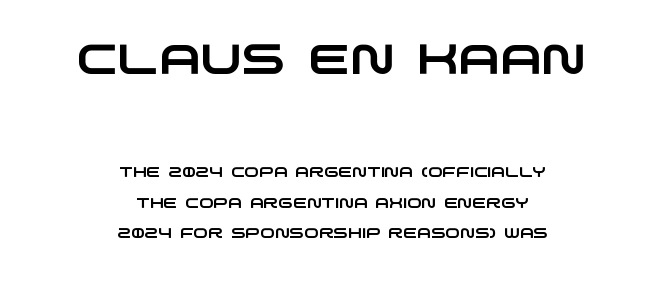
Q: Is the typeface a serif or a sans-serif typeface? A: Sans-serif.
Q: Is the text underlined? A: No.
Q: How is the paragraph aligned? A: Centered.
Q: Is the spacing between letters normal or unusually wide? A: Normal.
Q: Is the spacing between lines tight, normal or loose? A: Loose.
Q: Which block of text is set in a larger size, the first (top) or the second (bottom)? A: The first (top) one.
Q: Width (condensed, normal, or wide)? A: Wide.
Q: Stroke contrast? A: Low.
Q: x-height? A: Large.
Q: Monospaced? A: No.
